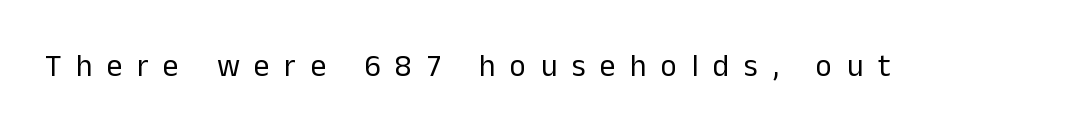
{"serif": "no", "italic": "no", "bold": "no", "weight": "regular", "width": "normal", "stroke_contrast": "low", "x_height": "medium", "monospaced": "no", "underline": "no", "letter_spacing": "wide", "letter_spacing_em": 0.47, "glyph_px": 31}
